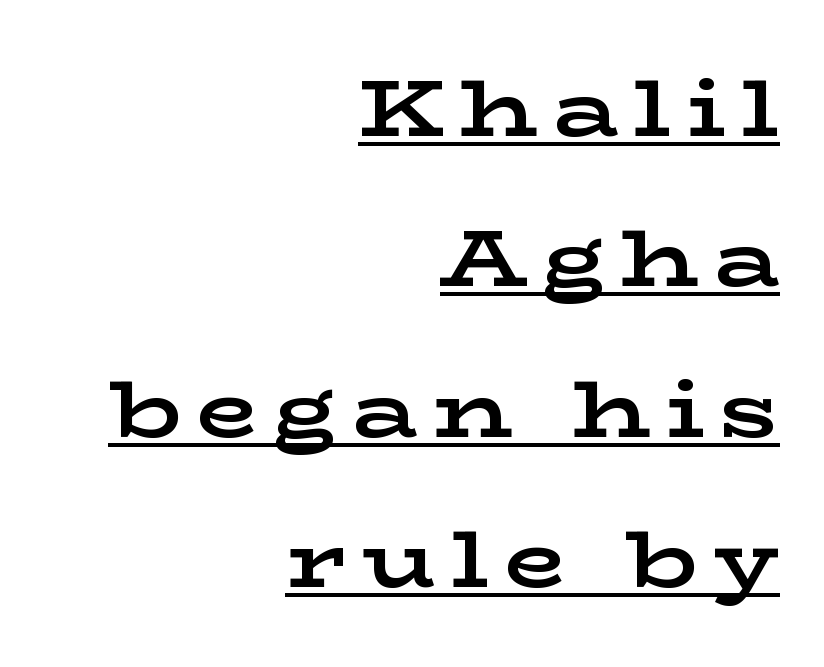
{"serif": "yes", "italic": "no", "bold": "yes", "weight": "bold", "width": "wide", "stroke_contrast": "low", "x_height": "medium", "monospaced": "no", "underline": "yes", "align": "right", "line_spacing_ratio": 1.88, "glyph_px": 80}
